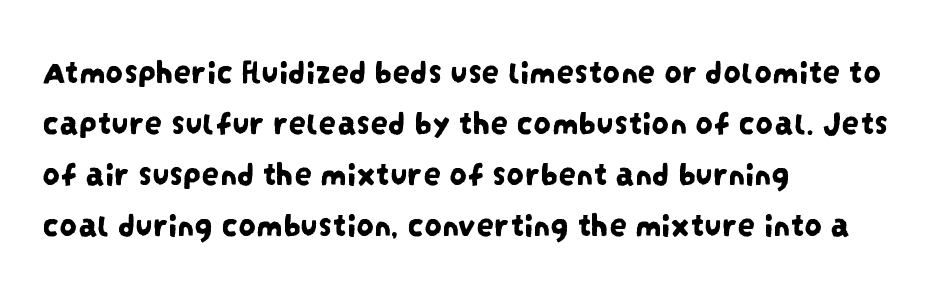
Do the characters align in a grid? No, the font is proportional. Only glyphs here, with clear space below each row. This sample keeps an unexceptional amount of space between lines. Glyph-to-glyph distance matches everyday printed text. Which margin do the lines hug? The left one — the right edge is uneven.
